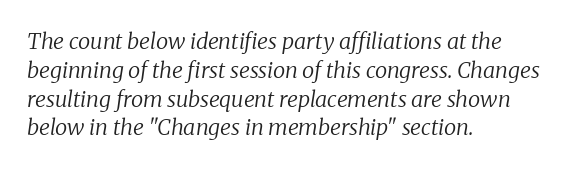
The face used here is rendered with its standard letterfit. This sample keeps an unexceptional amount of space between lines. All the whitespace from short lines collects on the right. The typeface has the unassuming heft of standard copy or less.
